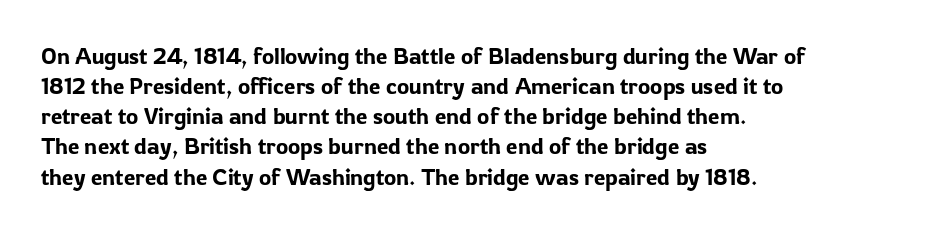
{"italic": "no", "underline": "no", "align": "left", "line_spacing": "normal", "line_spacing_ratio": 1.31, "letter_spacing": "normal", "letter_spacing_em": 0.0, "glyph_px": 23}
